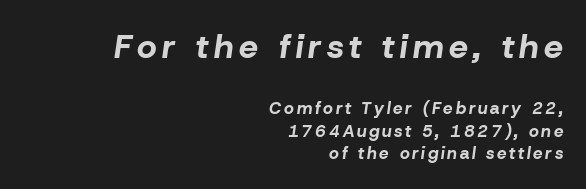
Q: Is the text bold? A: Yes.
Q: Is the text italic (slanted)? A: Yes, it leans right by about 8 degrees.
Q: Is the text underlined? A: No.
Q: How is the paragraph aligned? A: Right-aligned.
Q: Is the spacing between lines tight, normal or loose? A: Normal.
Q: Which block of text is set in a larger size, the first (top) or the second (bottom)? A: The first (top) one.
Q: Width (condensed, normal, or wide)? A: Normal.
Q: Stroke contrast? A: Low.
Q: x-height? A: Medium.
Q: Monospaced? A: No.
